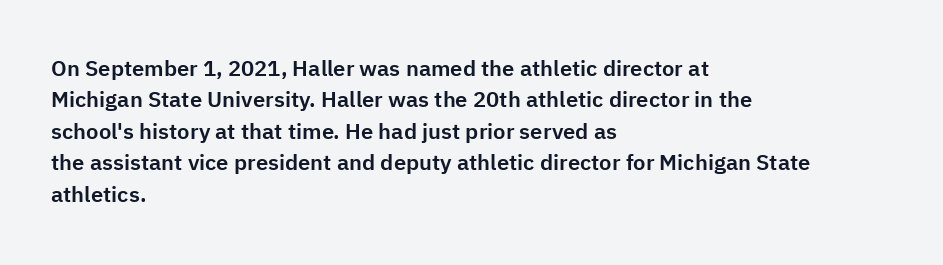
Q: Is the text italic (slanted)? A: No, it is upright.
Q: Is the text underlined? A: No.
Q: How is the paragraph aligned? A: Left-aligned.
Q: Is the spacing between letters normal or unusually wide? A: Normal.
Q: Is the spacing between lines tight, normal or loose? A: Normal.
